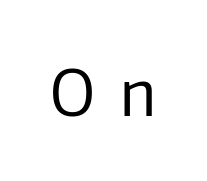
Q: Is the text bold? A: No.
Q: Is the text italic (slanted)? A: No, it is upright.
Q: Is the typeface a serif or a sans-serif typeface? A: Sans-serif.
Q: Is the text underlined? A: No.
Q: Is the spacing between letters normal or unusually wide? A: Unusually wide.
Q: Width (condensed, normal, or wide)? A: Normal.
Q: Stroke contrast? A: Low.
Q: x-height? A: Medium.
Q: Monospaced? A: No.
